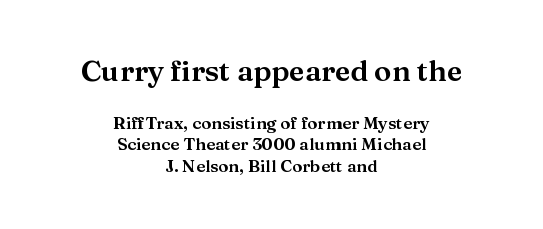
The image shows 29 px serif type, upright; set centered, normal line spacing (1.26x), normal letter spacing, not underlined; the first (top) block is 1.71x larger; medium stroke contrast and a medium x-height.
